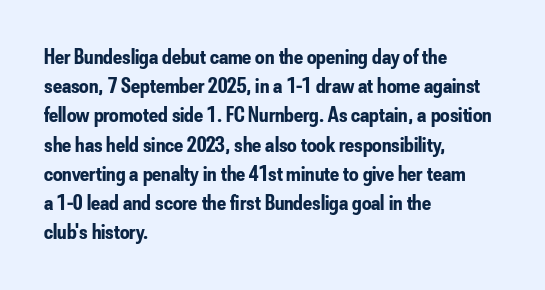
{"italic": "no", "bold": "yes", "underline": "no", "align": "left", "line_spacing": "normal", "line_spacing_ratio": 1.39, "letter_spacing": "normal", "letter_spacing_em": 0.0, "glyph_px": 21}
